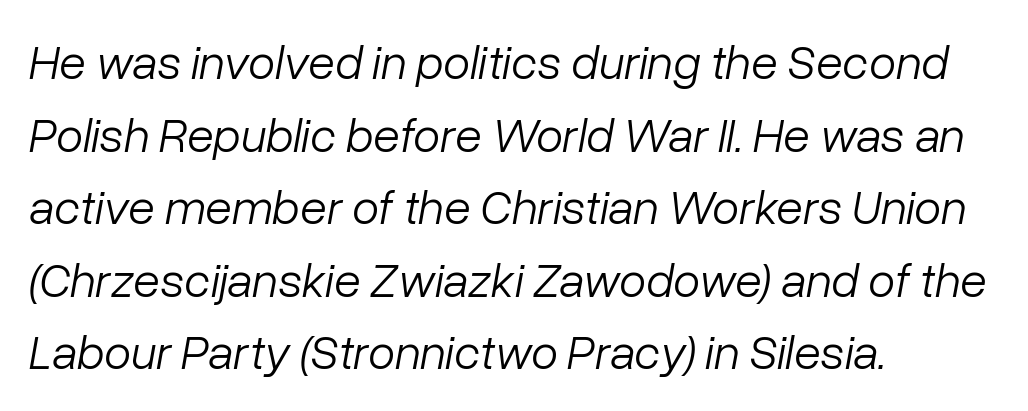
Horizontal bands of white between lines are of average thickness. Letters rest on an invisible, unmarked baseline. Visually the block forms a straight wall on the left and a jagged coastline on the right. The whole block is typeset with a tilt.
